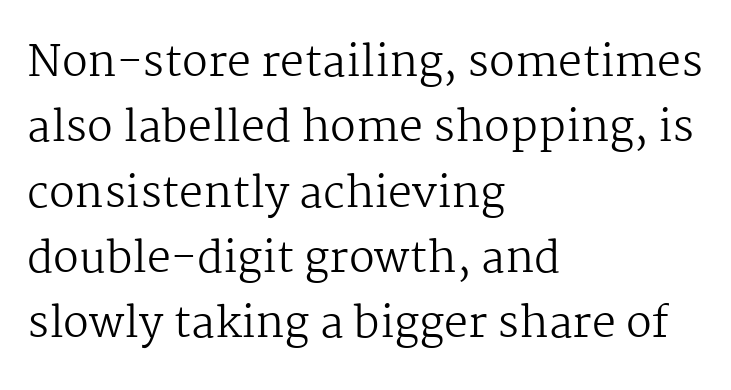
The image shows 43 px regular-weight serif type, upright; set left-aligned, normal line spacing (1.52x), normal letter spacing, not underlined; medium stroke contrast and a medium x-height.
